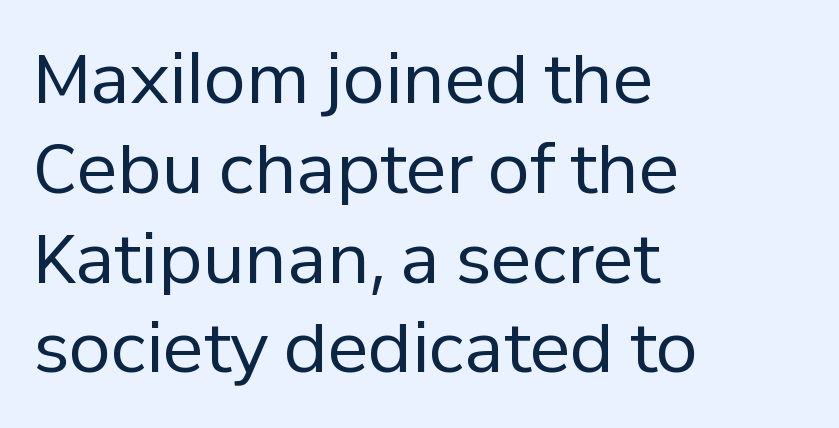
Is this a fixed-width face? No — the glyphs have proportional, varying widths. I'd call this a sans setting — the letters go barefoot. Standard letterfit; no display-style spreading of the glyphs. Unbolded letterforms with no extra heft.
